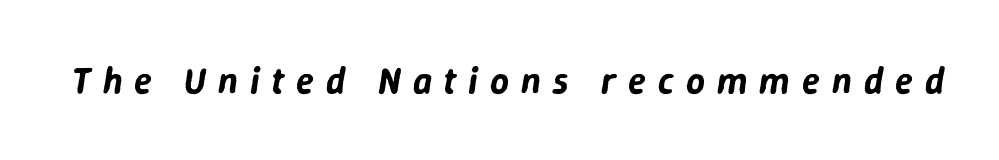
{"italic": "yes", "lean": "right", "slant_degrees": 9, "width": "normal", "stroke_contrast": "low", "x_height": "medium", "monospaced": "no", "underline": "no", "letter_spacing": "wide", "letter_spacing_em": 0.32, "glyph_px": 37}
